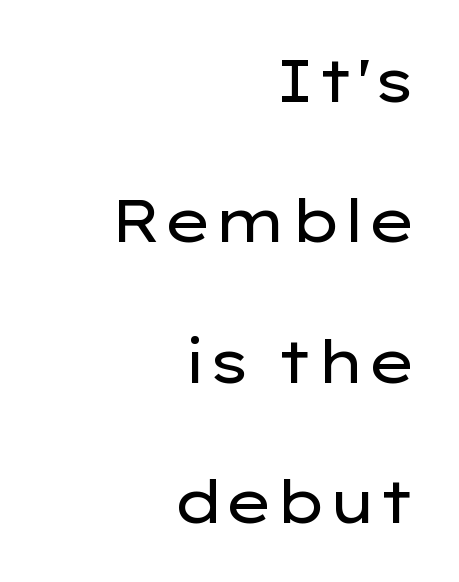
{"serif": "no", "italic": "no", "bold": "no", "weight": "regular", "width": "wide", "stroke_contrast": "low", "x_height": "medium", "monospaced": "no", "underline": "no", "align": "right", "line_spacing": "loose", "line_spacing_ratio": 2.38, "letter_spacing": "normal", "letter_spacing_em": 0.0, "glyph_px": 59}
